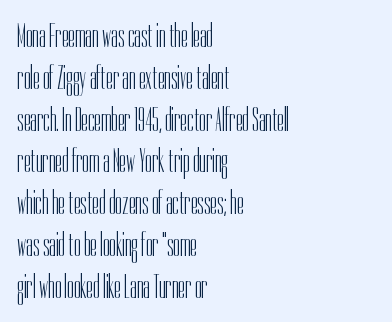
{"serif": "no", "italic": "no", "bold": "no", "weight": "light", "width": "condensed", "stroke_contrast": "low", "x_height": "medium", "monospaced": "no", "underline": "no", "align": "left", "line_spacing_ratio": 1.23, "letter_spacing": "normal", "letter_spacing_em": 0.0, "glyph_px": 34}
